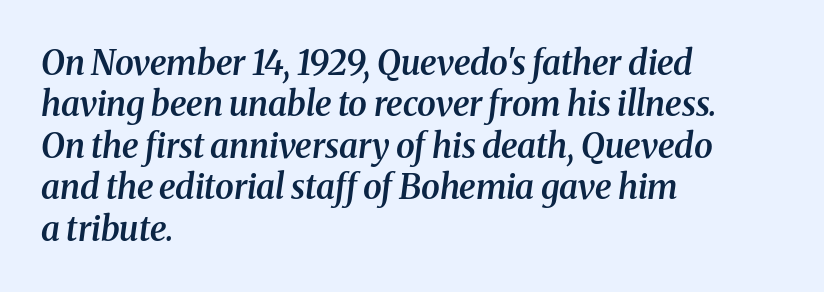
{"serif": "yes", "italic": "yes", "lean": "right", "slant_degrees": 8, "bold": "semi", "weight": "semibold", "width": "normal", "stroke_contrast": "medium", "x_height": "medium", "monospaced": "no", "underline": "no", "align": "left", "line_spacing_ratio": 1.22, "letter_spacing": "normal", "letter_spacing_em": 0.0, "glyph_px": 34}
